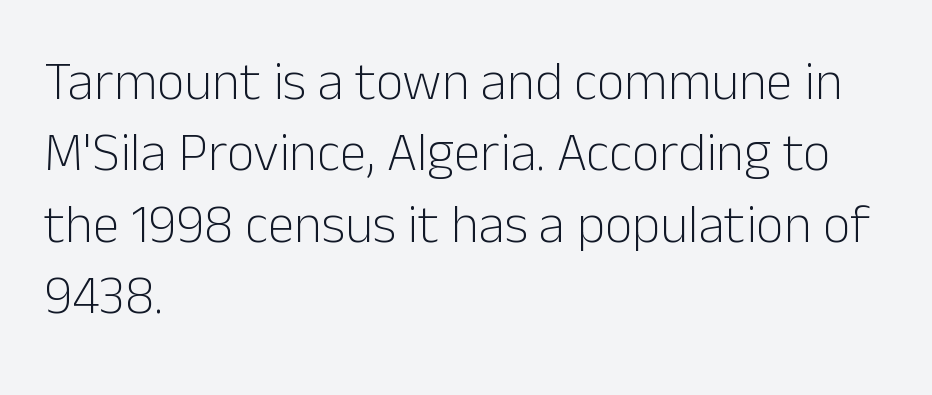
The image shows 54 px light sans-serif type, upright; set left-aligned, normal line spacing (1.32x), normal letter spacing, not underlined; low stroke contrast and a medium x-height.
